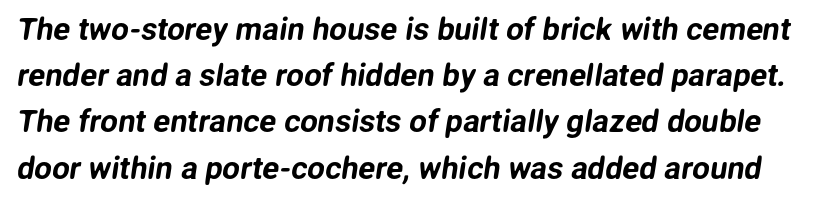
The image shows 31 px sans-serif type; set normal line spacing (1.49x), normal letter spacing, not underlined; low stroke contrast and a medium x-height.
